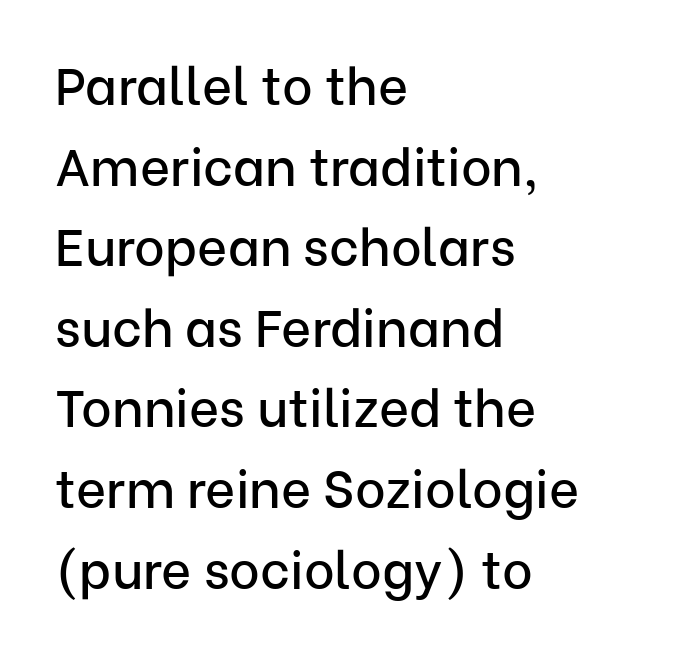
Q: Is the text italic (slanted)? A: No, it is upright.
Q: Is the typeface a serif or a sans-serif typeface? A: Sans-serif.
Q: Is the text underlined? A: No.
Q: How is the paragraph aligned? A: Left-aligned.
Q: Is the spacing between letters normal or unusually wide? A: Normal.
Q: Is the spacing between lines tight, normal or loose? A: Normal.
Q: Width (condensed, normal, or wide)? A: Normal.
Q: Stroke contrast? A: Low.
Q: x-height? A: Medium.
Q: Monospaced? A: No.
